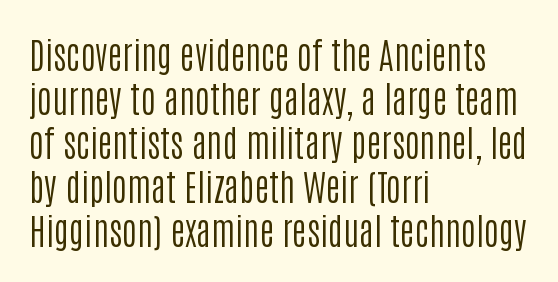
{"serif": "no", "italic": "no", "bold": "no", "weight": "regular", "width": "condensed", "stroke_contrast": "low", "x_height": "large", "monospaced": "no", "underline": "no", "align": "left", "line_spacing_ratio": 1.22, "letter_spacing": "normal", "letter_spacing_em": 0.0, "glyph_px": 36}
